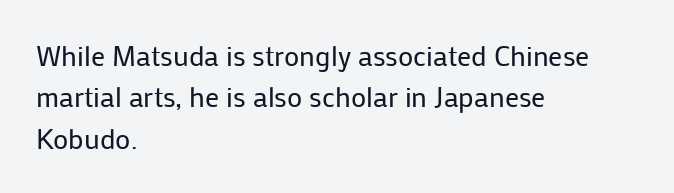
A student would call this left alignment; a typographer would say flush left, rag right. Students, observe: this is what conventionally led text looks like. These lines keep a tight, regular rhythm from letter to letter. No heavy texture on the line: the type isn't bold. Beneath every word, the page is bare. This rendering employs a face without finishing strokes, i.e., a sans-serif.
